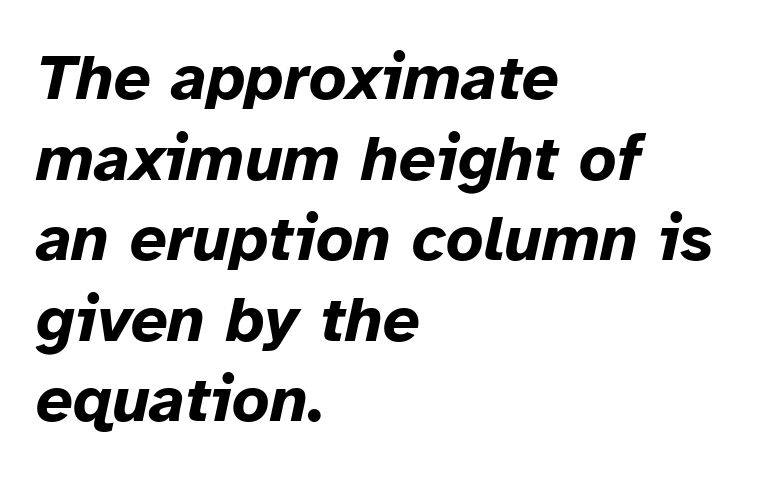
Q: Is the text bold? A: Yes.
Q: Is the text italic (slanted)? A: Yes, it leans right by about 12 degrees.
Q: Is the text underlined? A: No.
Q: How is the paragraph aligned? A: Left-aligned.
Q: Is the spacing between letters normal or unusually wide? A: Normal.
Q: Width (condensed, normal, or wide)? A: Normal.
Q: Stroke contrast? A: Low.
Q: x-height? A: Medium.
Q: Monospaced? A: No.
